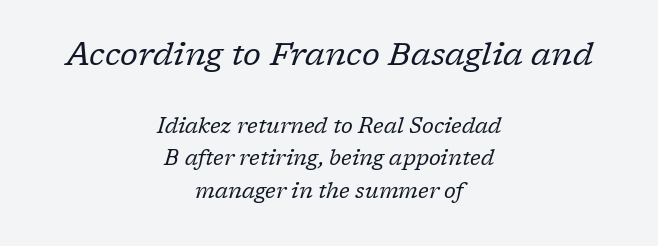
Q: Is the text bold? A: No.
Q: Is the text italic (slanted)? A: Yes, it leans right by about 17 degrees.
Q: Is the typeface a serif or a sans-serif typeface? A: Serif.
Q: Is the text underlined? A: No.
Q: How is the paragraph aligned? A: Centered.
Q: Is the spacing between letters normal or unusually wide? A: Normal.
Q: Is the spacing between lines tight, normal or loose? A: Normal.
Q: Which block of text is set in a larger size, the first (top) or the second (bottom)? A: The first (top) one.
Q: Width (condensed, normal, or wide)? A: Normal.
Q: Stroke contrast? A: Low.
Q: x-height? A: Medium.
Q: Monospaced? A: No.
